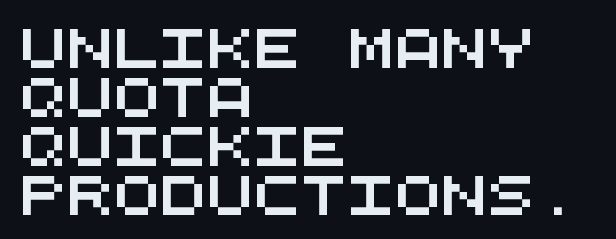
Grotesque or geometric, the face here clearly has no serifs. Spacing verdict: monospaced, one width for all characters. Which margin do the lines hug? The left one — the right edge is uneven. The strip under each line holds only bare page. Tracking here is standard; glyphs follow each other at the usual distance.
